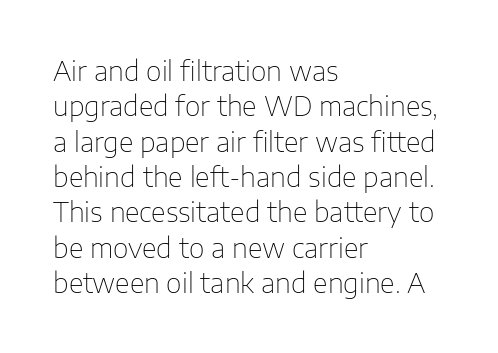
Line beginnings align vertically; line endings do not. The typography opts for an upright posture over an oblique one. Baseline-to-baseline distance is the conventional proportion of letter height. The characters are drawn with everyday or finer stroke widths. Here the glyphs are tracked normally, forming tight word shapes.
